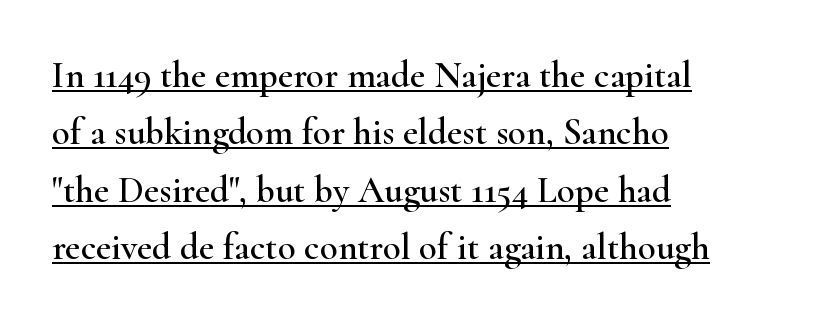
Q: Is the text italic (slanted)? A: No, it is upright.
Q: Is the typeface a serif or a sans-serif typeface? A: Serif.
Q: Is the text underlined? A: Yes.
Q: How is the paragraph aligned? A: Left-aligned.
Q: Is the spacing between letters normal or unusually wide? A: Normal.
Q: Is the spacing between lines tight, normal or loose? A: Normal.
Q: Width (condensed, normal, or wide)? A: Wide.
Q: Stroke contrast? A: High.
Q: x-height? A: Small.
Q: Monospaced? A: No.
